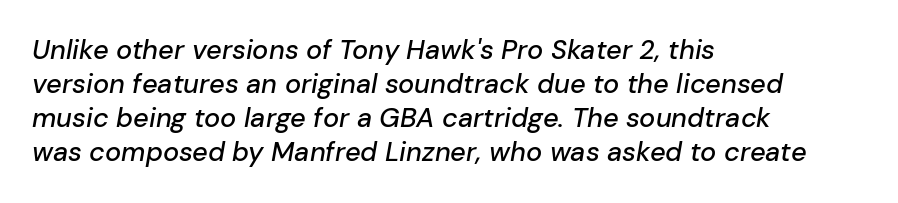
Q: Is the text italic (slanted)? A: Yes, it leans right by about 10 degrees.
Q: Is the text underlined? A: No.
Q: How is the paragraph aligned? A: Left-aligned.
Q: Is the spacing between letters normal or unusually wide? A: Normal.
Q: Is the spacing between lines tight, normal or loose? A: Normal.
